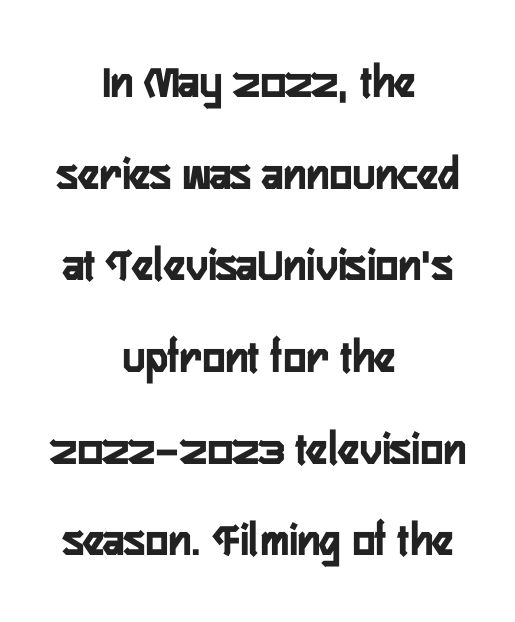
The image shows 48 px semibold, condensed sans-serif type, upright; set centered, loose line spacing (1.91x), normal letter spacing, not underlined; low stroke contrast and a medium x-height.
